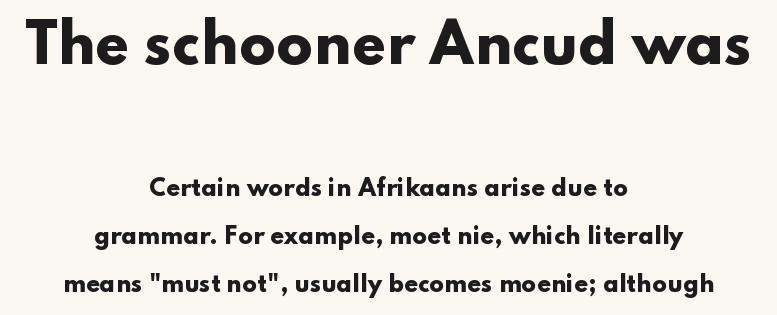
Q: Is the text bold? A: Yes.
Q: Is the text italic (slanted)? A: No, it is upright.
Q: Is the typeface a serif or a sans-serif typeface? A: Sans-serif.
Q: Is the text underlined? A: No.
Q: How is the paragraph aligned? A: Centered.
Q: Is the spacing between letters normal or unusually wide? A: Normal.
Q: Is the spacing between lines tight, normal or loose? A: Loose.
Q: Which block of text is set in a larger size, the first (top) or the second (bottom)? A: The first (top) one.
Q: Width (condensed, normal, or wide)? A: Wide.
Q: Stroke contrast? A: Low.
Q: x-height? A: Small.
Q: Monospaced? A: No.
